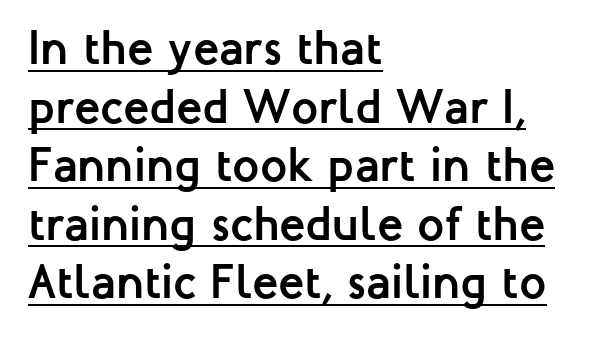
Upright lettering throughout. This sample has the flowing, uneven cadence of proportional lettering. This sample uses a sans-serif face. Heavy, bold letterforms.
